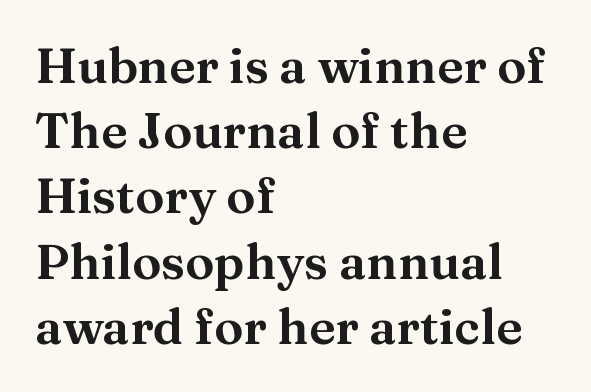
The image shows 49 px serif type, upright; set left-aligned, normal line spacing (1.33x), normal letter spacing, not underlined; medium stroke contrast and a medium x-height.
